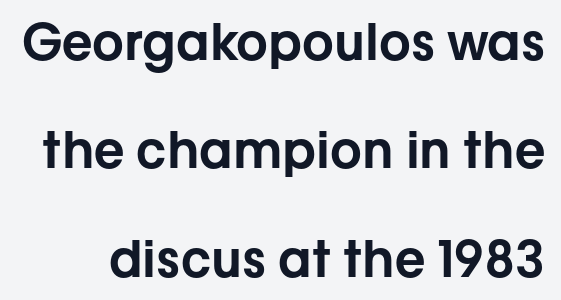
Q: Is the text italic (slanted)? A: No, it is upright.
Q: Is the typeface a serif or a sans-serif typeface? A: Sans-serif.
Q: Is the text underlined? A: No.
Q: Is the spacing between letters normal or unusually wide? A: Normal.
Q: Is the spacing between lines tight, normal or loose? A: Loose.
Q: Width (condensed, normal, or wide)? A: Normal.
Q: Stroke contrast? A: Low.
Q: x-height? A: Medium.
Q: Monospaced? A: No.
